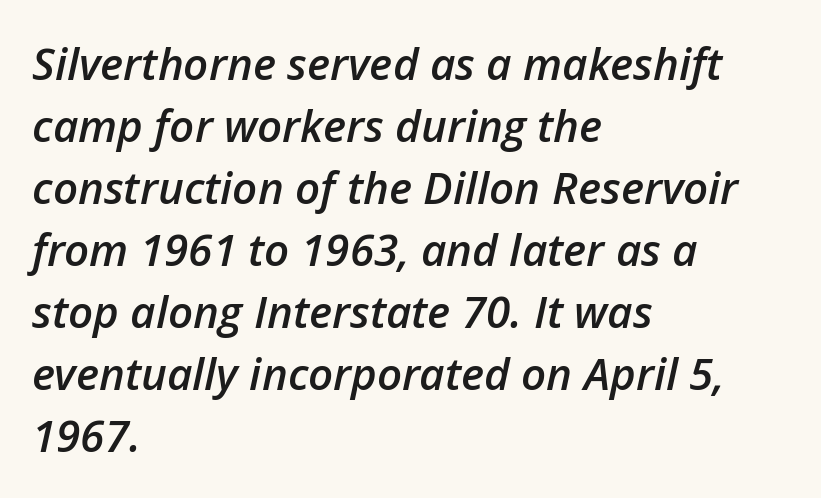
{"italic": "yes", "lean": "right", "slant_degrees": 12, "bold": "semi", "weight": "semibold", "width": "normal", "stroke_contrast": "low", "x_height": "medium", "monospaced": "no", "underline": "no", "align": "left", "line_spacing": "normal", "line_spacing_ratio": 1.41, "letter_spacing": "normal", "letter_spacing_em": 0.0, "glyph_px": 44}
